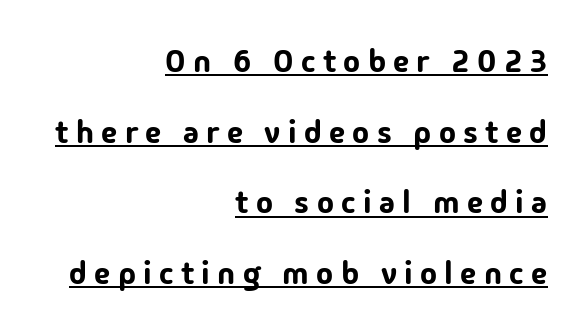
The image shows 32 px sans-serif type, upright; set right-aligned, loose line spacing (2.21x), unusually wide letter spacing (+0.23 em), underlined; low stroke contrast and a medium x-height.
